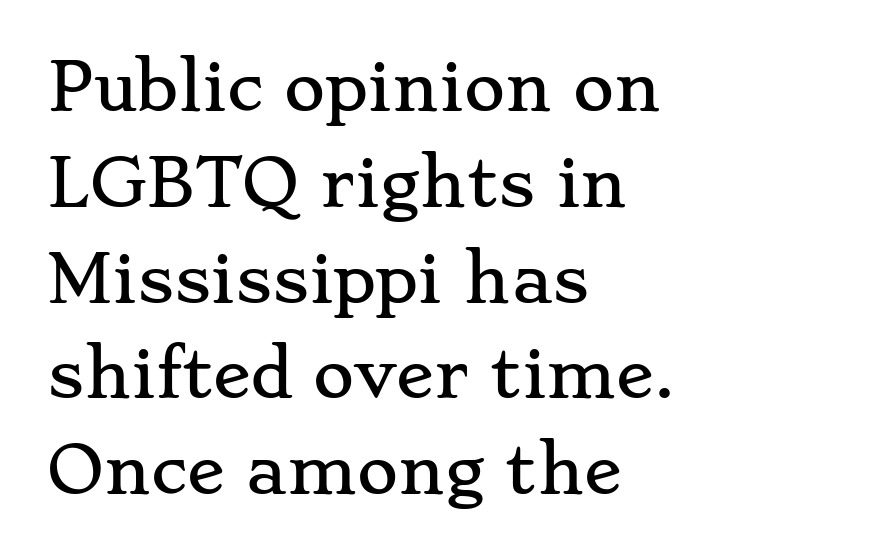
Q: Is the text italic (slanted)? A: No, it is upright.
Q: Is the typeface a serif or a sans-serif typeface? A: Serif.
Q: Is the text underlined? A: No.
Q: How is the paragraph aligned? A: Left-aligned.
Q: Is the spacing between letters normal or unusually wide? A: Normal.
Q: Is the spacing between lines tight, normal or loose? A: Normal.
Q: Width (condensed, normal, or wide)? A: Wide.
Q: Stroke contrast? A: Low.
Q: x-height? A: Small.
Q: Monospaced? A: No.
